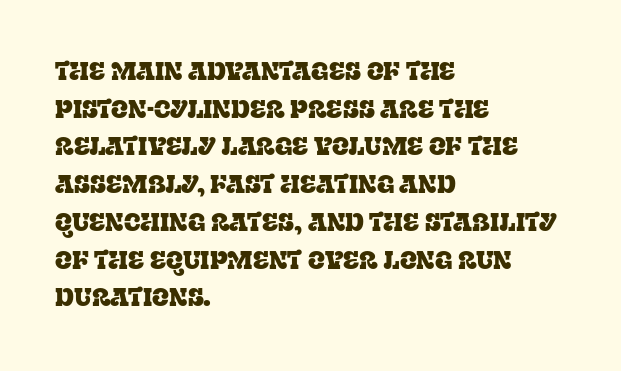
{"italic": "no", "underline": "no", "align": "left", "line_spacing": "normal", "line_spacing_ratio": 1.51, "letter_spacing": "normal", "letter_spacing_em": 0.0, "glyph_px": 25}
